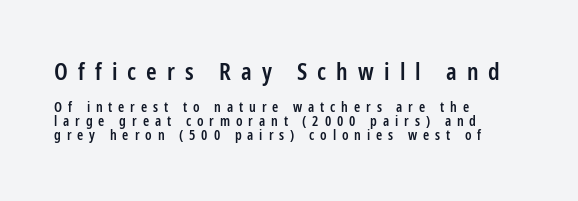
Italic? Not at all — the glyphs are vertical. A student would call this left alignment; a typographer would say flush left, rag right. Size hierarchy here favors the leading block over the trailing one. Baseline-to-baseline distance is barely more than the letter height. Caption: expanded tracking, letters set apart.
